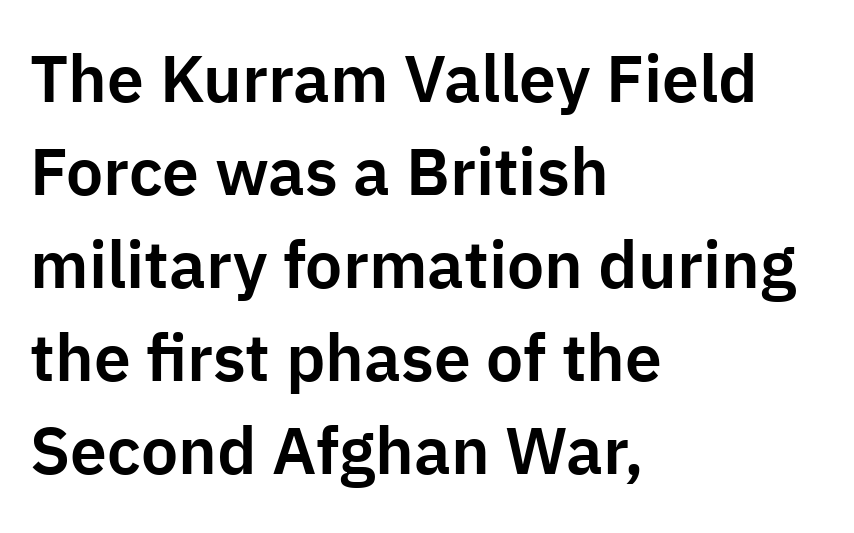
The image shows 66 px sans-serif type, upright; set left-aligned, normal line spacing (1.41x), normal letter spacing, not underlined; low stroke contrast and a medium x-height.
